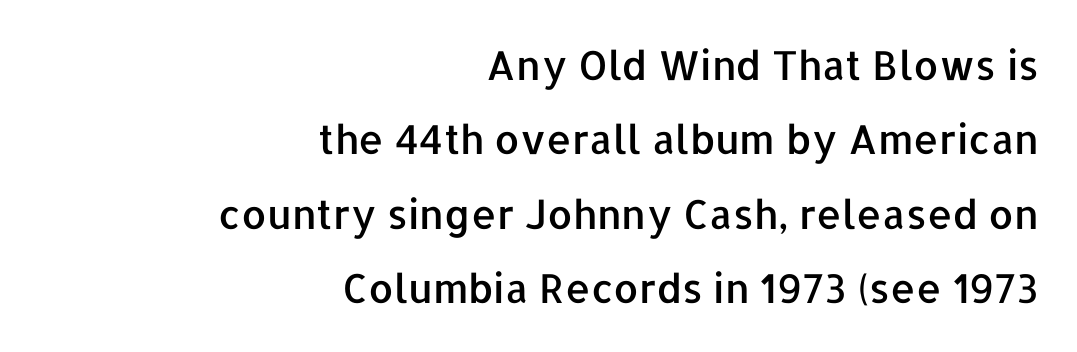
The words here are not underlined. A typesetter would call this proportional, since set widths differ per character. Is the block centered? No — it sits flush against the right margin. Observe the absence of serifs on each vertical stroke in this sample.
